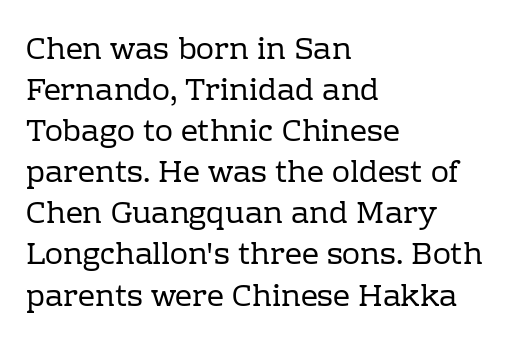
{"serif": "yes", "italic": "no", "bold": "no", "weight": "regular", "width": "normal", "stroke_contrast": "low", "x_height": "medium", "monospaced": "no", "underline": "no", "align": "left", "line_spacing": "normal", "line_spacing_ratio": 1.37, "letter_spacing": "normal", "letter_spacing_em": 0.0, "glyph_px": 30}
